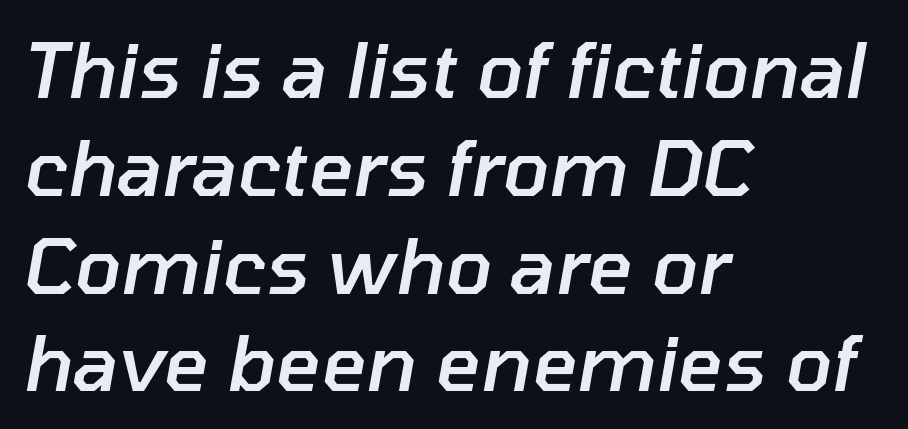
Q: Is the text bold? A: Semi-bold.
Q: Is the text italic (slanted)? A: Yes, it leans right by about 10 degrees.
Q: Is the text underlined? A: No.
Q: How is the paragraph aligned? A: Left-aligned.
Q: Is the spacing between letters normal or unusually wide? A: Normal.
Q: Is the spacing between lines tight, normal or loose? A: Normal.
Q: Width (condensed, normal, or wide)? A: Normal.
Q: Stroke contrast? A: Low.
Q: x-height? A: Medium.
Q: Monospaced? A: No.
